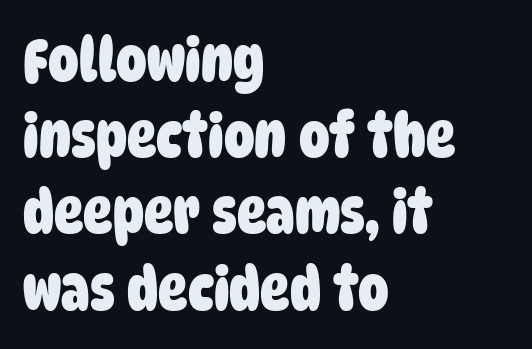
Q: Is the text bold? A: Yes.
Q: Is the typeface a serif or a sans-serif typeface? A: Sans-serif.
Q: Is the text underlined? A: No.
Q: How is the paragraph aligned? A: Left-aligned.
Q: Is the spacing between letters normal or unusually wide? A: Normal.
Q: Is the spacing between lines tight, normal or loose? A: Normal.
Q: Width (condensed, normal, or wide)? A: Condensed.
Q: Stroke contrast? A: Low.
Q: x-height? A: Large.
Q: Monospaced? A: No.
